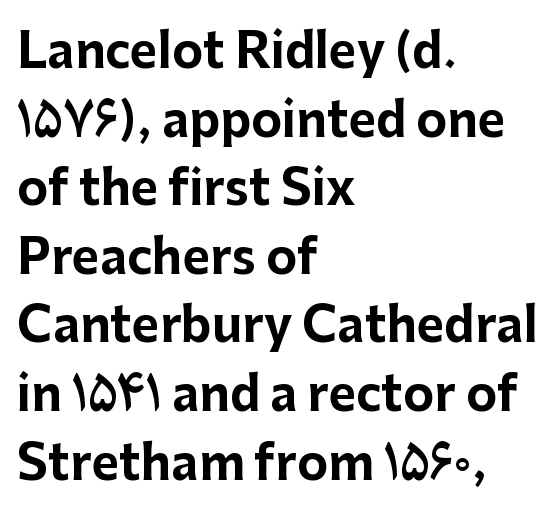
Q: Is the text bold? A: Yes.
Q: Is the text italic (slanted)? A: No, it is upright.
Q: Is the typeface a serif or a sans-serif typeface? A: Sans-serif.
Q: Is the text underlined? A: No.
Q: How is the paragraph aligned? A: Left-aligned.
Q: Is the spacing between letters normal or unusually wide? A: Normal.
Q: Is the spacing between lines tight, normal or loose? A: Normal.
Q: Width (condensed, normal, or wide)? A: Normal.
Q: Stroke contrast? A: Low.
Q: x-height? A: Medium.
Q: Monospaced? A: No.
